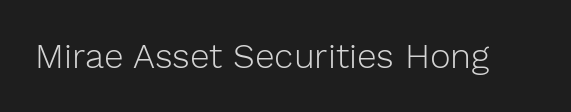
A typesetter would label this face a sans. A roman cut, with each character standing at attention. Type without underlining. Proportional: the letters do not fall into vertical columns. The characters are drawn with everyday or finer stroke widths.
